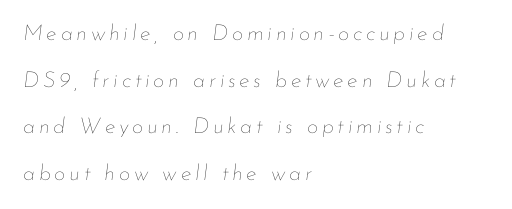
The face looks like a standard text weight, possibly lighter. No word sits above an underline. Loosely led — the rows are spread out. Rendered with sloped, italic letterforms. These lines stack with their left ends in a neat column.
